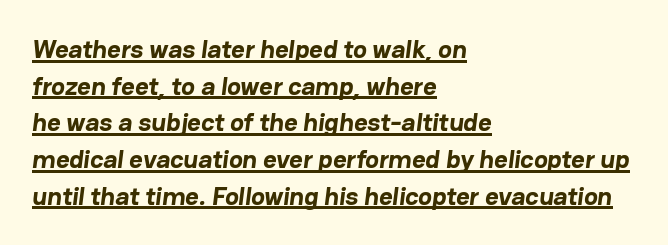
The image shows 26 px bold type; set left-aligned, normal line spacing (1.41x), normal letter spacing, underlined.
